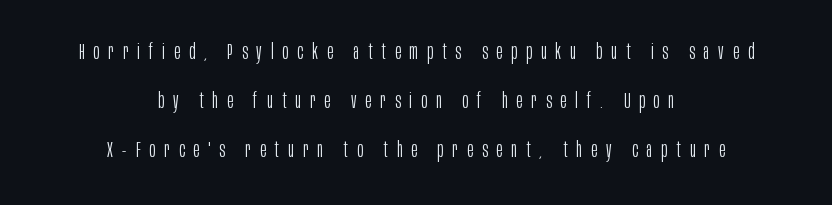
The image shows 22 px text type, upright; set centered, loose line spacing (2.23x), unusually wide letter spacing (+0.41 em), not underlined.
